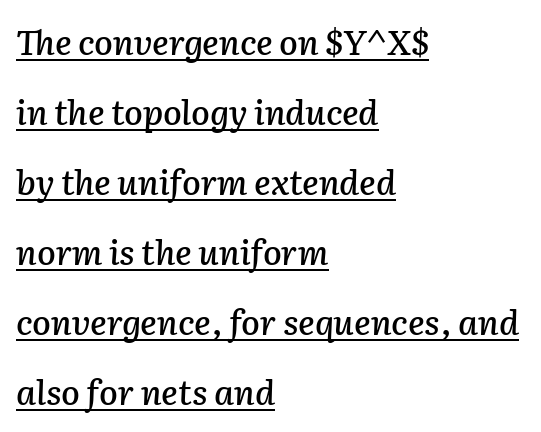
Q: Is the text italic (slanted)? A: Yes, it leans right by about 2 degrees.
Q: Is the text underlined? A: Yes.
Q: How is the paragraph aligned? A: Left-aligned.
Q: Is the spacing between letters normal or unusually wide? A: Normal.
Q: Is the spacing between lines tight, normal or loose? A: Loose.
Q: Width (condensed, normal, or wide)? A: Normal.
Q: Stroke contrast? A: Low.
Q: x-height? A: Medium.
Q: Monospaced? A: No.
